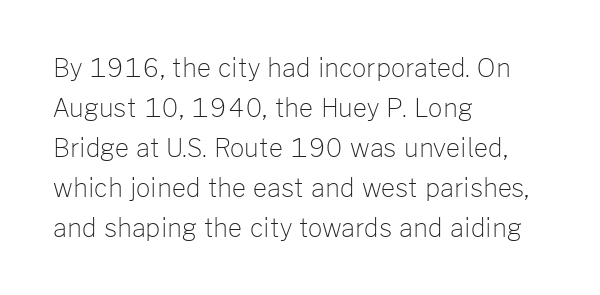
{"italic": "no", "bold": "no", "underline": "no", "align": "left", "line_spacing": "normal", "line_spacing_ratio": 1.6, "letter_spacing": "normal", "letter_spacing_em": 0.0, "glyph_px": 25}
